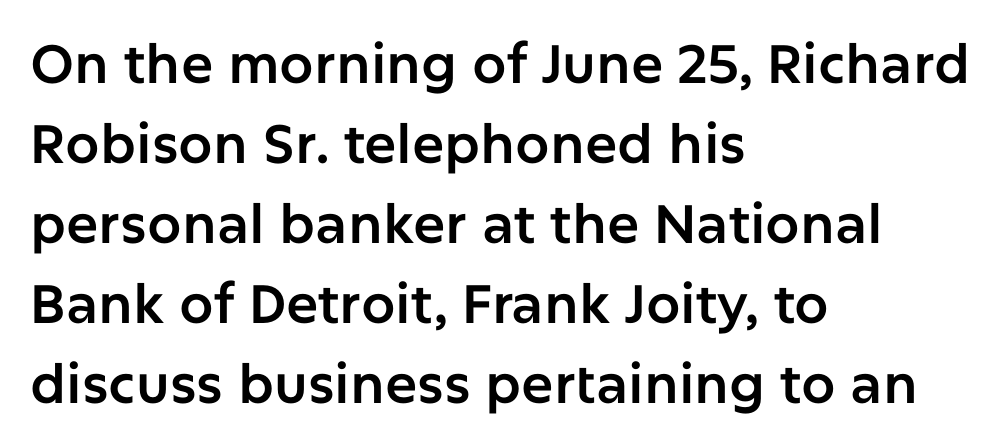
The paragraph has a hard left edge and a soft right edge. Normally led — the rows are evenly, conventionally spaced. The gaps between neighbouring characters are ordinary and unremarkable. The specimen omits any rule beneath the text block's lines. Every stem runs plumb, perpendicular to the baseline.
